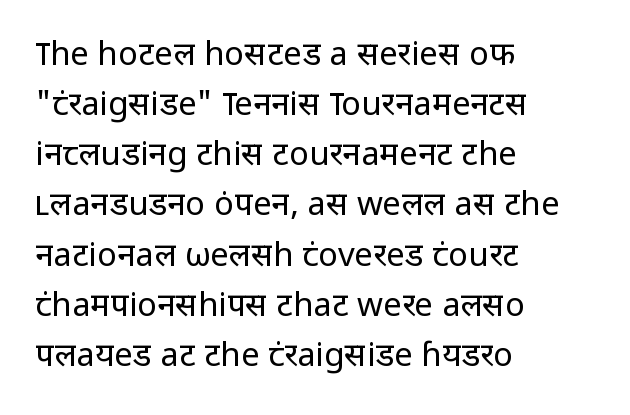
Q: Is the text bold? A: No.
Q: Is the text italic (slanted)? A: No, it is upright.
Q: Is the typeface a serif or a sans-serif typeface? A: Sans-serif.
Q: Is the text underlined? A: No.
Q: How is the paragraph aligned? A: Left-aligned.
Q: Is the spacing between letters normal or unusually wide? A: Normal.
Q: Is the spacing between lines tight, normal or loose? A: Normal.
Q: Width (condensed, normal, or wide)? A: Normal.
Q: Stroke contrast? A: Low.
Q: x-height? A: Medium.
Q: Monospaced? A: No.
